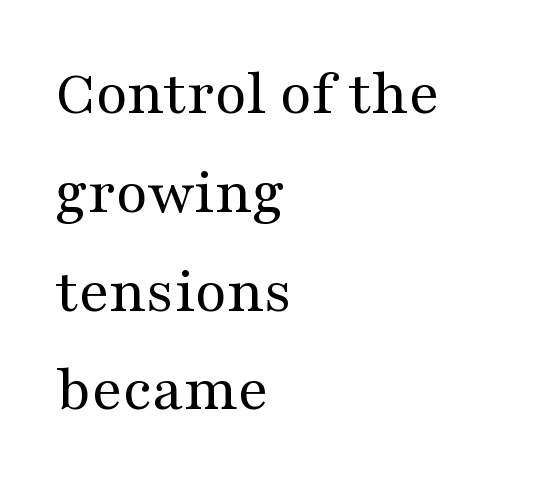
Q: Is the text bold? A: No.
Q: Is the text italic (slanted)? A: No, it is upright.
Q: Is the typeface a serif or a sans-serif typeface? A: Serif.
Q: Is the text underlined? A: No.
Q: How is the paragraph aligned? A: Left-aligned.
Q: Is the spacing between letters normal or unusually wide? A: Normal.
Q: Is the spacing between lines tight, normal or loose? A: Normal.
Q: Width (condensed, normal, or wide)? A: Wide.
Q: Stroke contrast? A: Medium.
Q: x-height? A: Medium.
Q: Monospaced? A: No.
